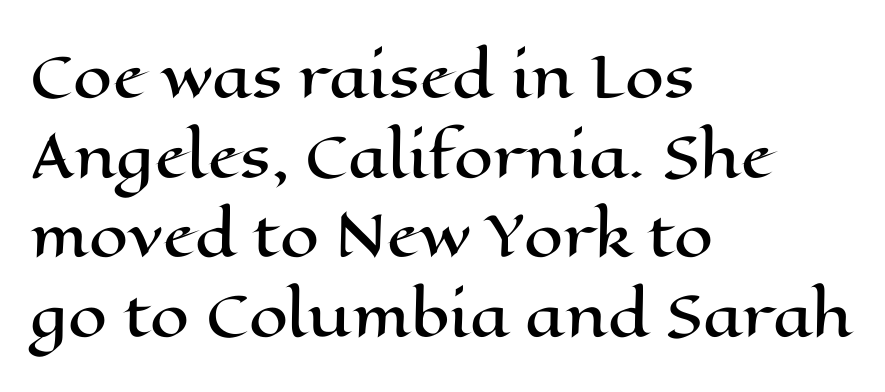
Q: Is the text italic (slanted)? A: No, it is upright.
Q: Is the text underlined? A: No.
Q: How is the paragraph aligned? A: Left-aligned.
Q: Is the spacing between letters normal or unusually wide? A: Normal.
Q: Is the spacing between lines tight, normal or loose? A: Normal.
Q: Width (condensed, normal, or wide)? A: Wide.
Q: Stroke contrast? A: High.
Q: x-height? A: Medium.
Q: Monospaced? A: No.
